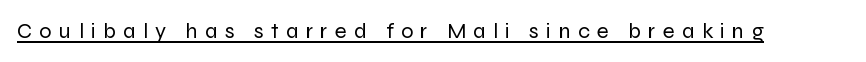
The image shows 22 px text type, upright; set unusually wide letter spacing (+0.33 em), underlined.
